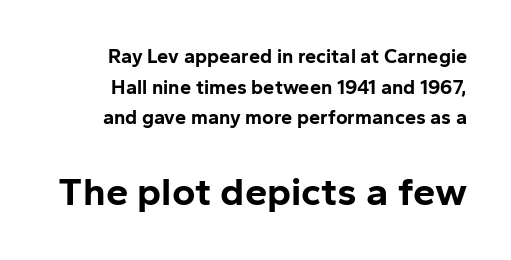
The image shows 40 px bold sans-serif type, upright; set right-aligned, normal line spacing (1.53x), normal letter spacing, not underlined; the second (bottom) block is 2.0x larger; low stroke contrast and a medium x-height.
